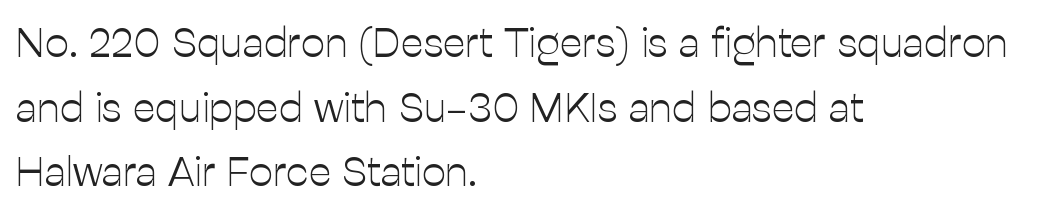
The image shows 42 px light sans-serif type, upright; set left-aligned, normal line spacing (1.54x), normal letter spacing, not underlined; low stroke contrast and a medium x-height.
